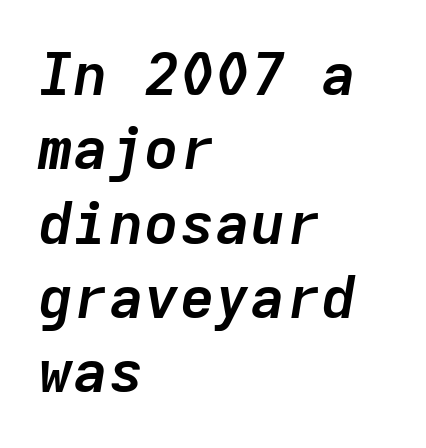
The image shows 59 px semibold type, italic (leaning right), monospaced; set left-aligned, normal line spacing (1.26x), normal letter spacing, not underlined; low stroke contrast and a medium x-height.
